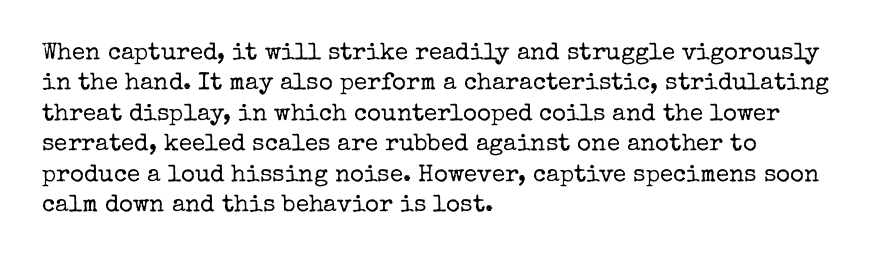
Q: Is the text bold? A: No.
Q: Is the text italic (slanted)? A: No, it is upright.
Q: Is the text underlined? A: No.
Q: How is the paragraph aligned? A: Left-aligned.
Q: Is the spacing between letters normal or unusually wide? A: Normal.
Q: Is the spacing between lines tight, normal or loose? A: Normal.
